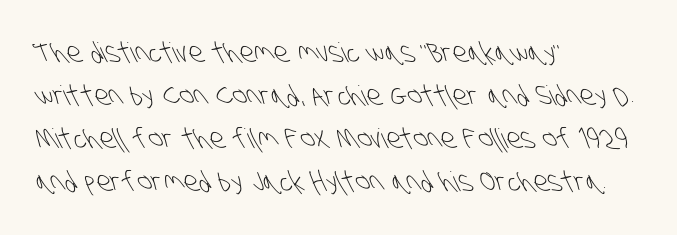
The image shows 27 px text type; set left-aligned, normal line spacing (1.59x), normal letter spacing, not underlined.
